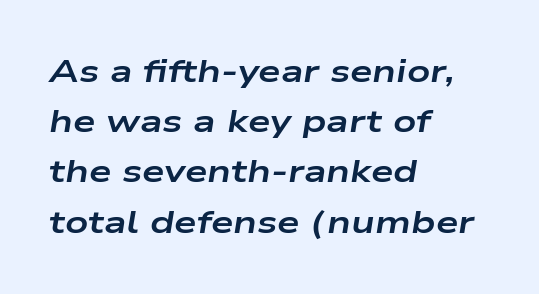
Think of a printed novel: that variable character pitch is what you see here. One glance says typical: line gaps are just what's usual. The gaps between neighbouring characters are ordinary and unremarkable. The ragged edge is on the right, which tells us the setting is flush left. Bare-footed words on every line. You'd pick this weight for a headline — it's a proper bold.
